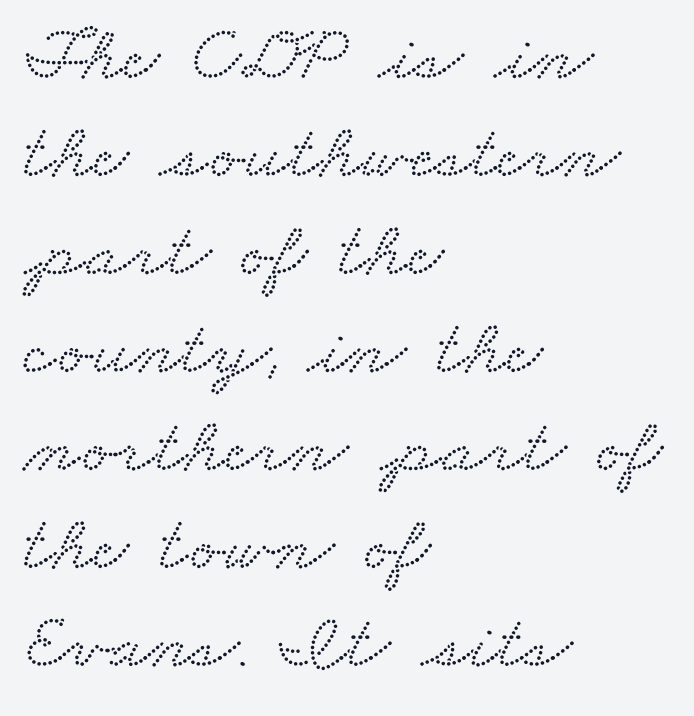
Q: Is the text underlined? A: No.
Q: How is the paragraph aligned? A: Left-aligned.
Q: Is the spacing between letters normal or unusually wide? A: Normal.
Q: Width (condensed, normal, or wide)? A: Wide.
Q: Stroke contrast? A: Low.
Q: x-height? A: Small.
Q: Monospaced? A: No.
